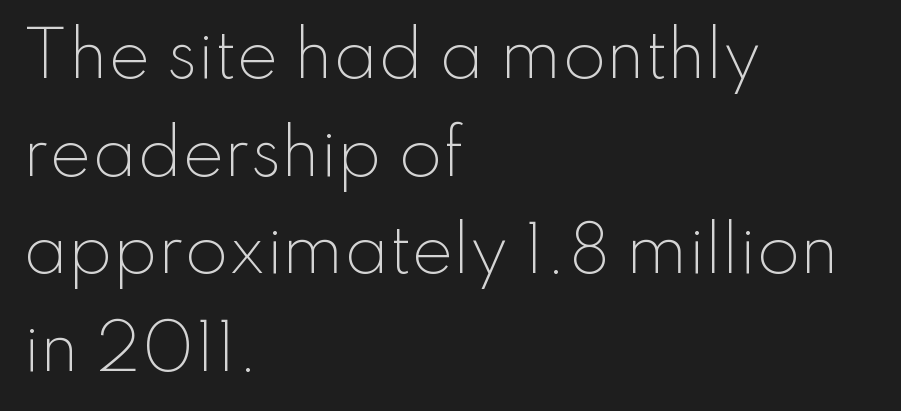
No extra tracking has been applied to these lines. Counters stay open thanks to moderate or lighter strokes. Is this a fixed-width face? No — the glyphs have proportional, varying widths. This sample uses a sans-serif face. A normal amount of white space separates one row of letters from the next.
